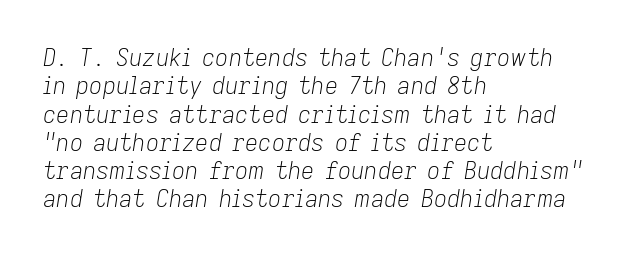
The image shows 23 px text type, italic (leaning right); set left-aligned, line spacing 1.23x, normal letter spacing, not underlined.
